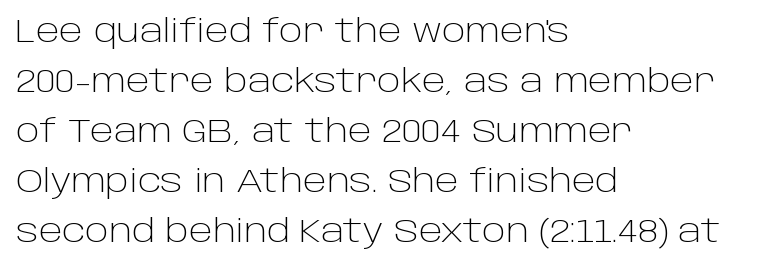
The image shows 32 px light sans-serif type, upright; set left-aligned, normal line spacing (1.56x), normal letter spacing, not underlined; low stroke contrast and a large x-height.
